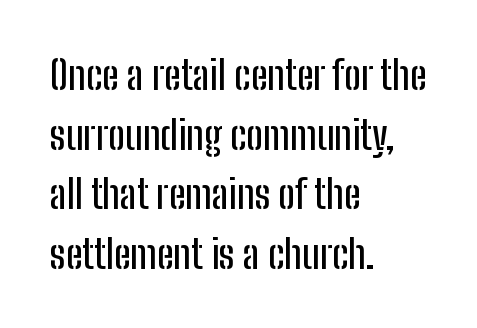
The image shows 40 px condensed sans-serif type, upright; set left-aligned, normal line spacing (1.49x), normal letter spacing, not underlined; low stroke contrast and a medium x-height.
